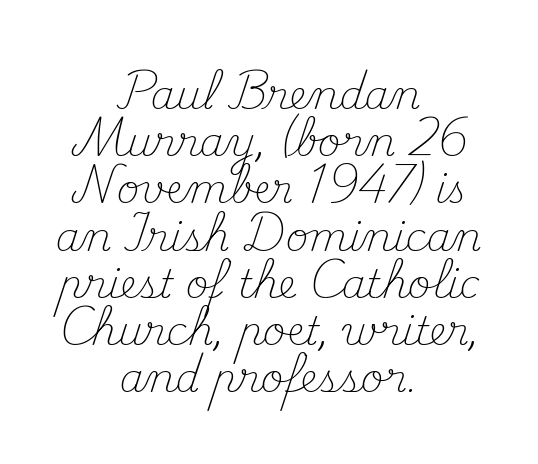
{"serif": "yes", "bold": "no", "weight": "light", "width": "normal", "stroke_contrast": "medium", "x_height": "small", "monospaced": "no", "underline": "no", "align": "center", "line_spacing_ratio": 1.21, "letter_spacing": "normal", "letter_spacing_em": 0.0, "glyph_px": 39}
